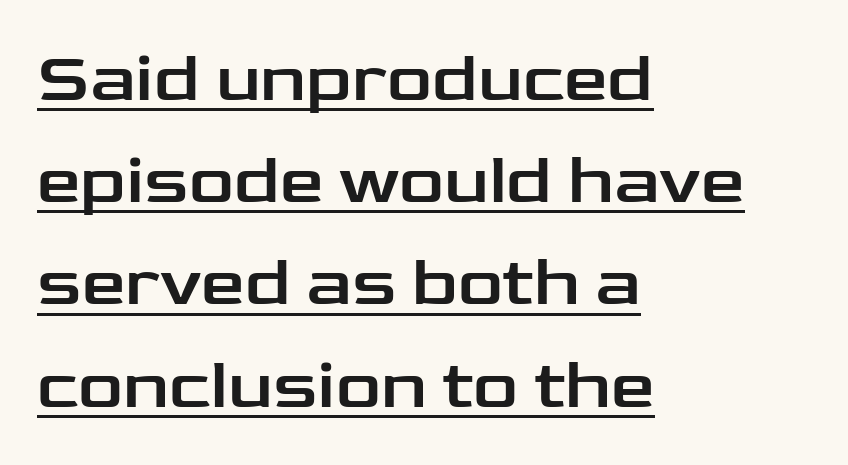
{"serif": "no", "italic": "no", "width": "wide", "stroke_contrast": "low", "x_height": "medium", "monospaced": "no", "underline": "yes", "align": "left", "line_spacing": "normal", "line_spacing_ratio": 1.46, "letter_spacing": "normal", "letter_spacing_em": 0.0, "glyph_px": 70}
